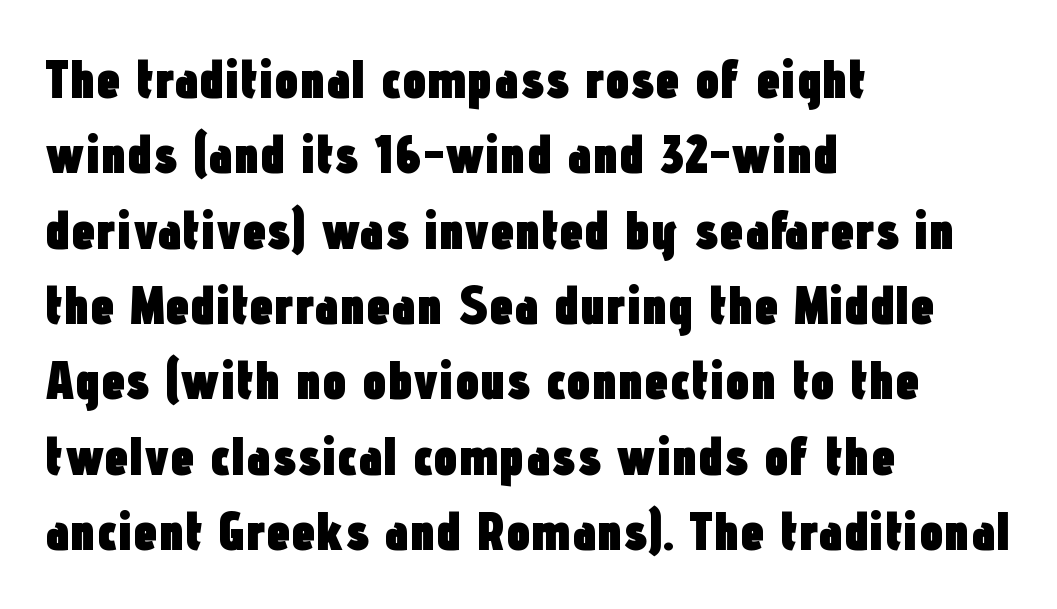
The image shows 55 px heavy, condensed sans-serif type, upright; set left-aligned, normal line spacing (1.37x), normal letter spacing, not underlined; low stroke contrast and a medium x-height.
